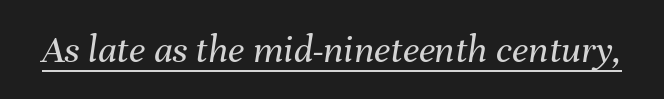
Q: Is the text bold? A: No.
Q: Is the text italic (slanted)? A: Yes, it leans right by about 8 degrees.
Q: Is the text underlined? A: Yes.
Q: Is the spacing between letters normal or unusually wide? A: Normal.
Q: Width (condensed, normal, or wide)? A: Normal.
Q: Stroke contrast? A: Medium.
Q: x-height? A: Medium.
Q: Monospaced? A: No.
